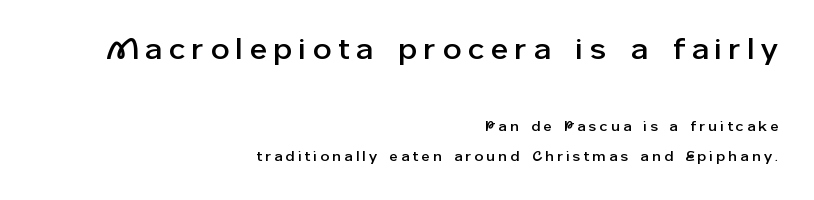
Q: Is the text italic (slanted)? A: No, it is upright.
Q: Is the typeface a serif or a sans-serif typeface? A: Sans-serif.
Q: Is the text underlined? A: No.
Q: How is the paragraph aligned? A: Right-aligned.
Q: Is the spacing between letters normal or unusually wide? A: Unusually wide.
Q: Is the spacing between lines tight, normal or loose? A: Loose.
Q: Which block of text is set in a larger size, the first (top) or the second (bottom)? A: The first (top) one.
Q: Width (condensed, normal, or wide)? A: Normal.
Q: Stroke contrast? A: Low.
Q: x-height? A: Medium.
Q: Monospaced? A: No.
